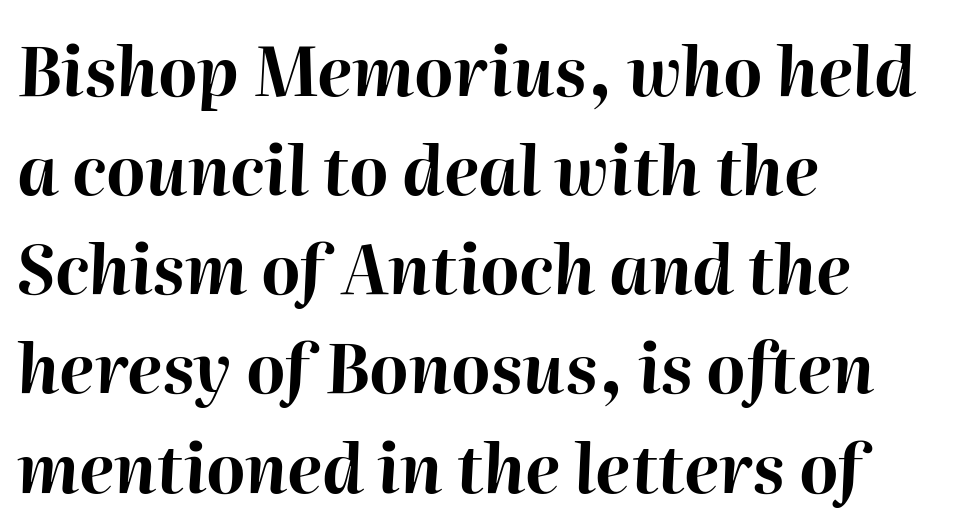
Q: Is the text bold? A: Yes.
Q: Is the text italic (slanted)? A: Yes, it leans right by about 2 degrees.
Q: Is the text underlined? A: No.
Q: How is the paragraph aligned? A: Left-aligned.
Q: Is the spacing between letters normal or unusually wide? A: Normal.
Q: Is the spacing between lines tight, normal or loose? A: Normal.
Q: Width (condensed, normal, or wide)? A: Normal.
Q: Stroke contrast? A: High.
Q: x-height? A: Medium.
Q: Monospaced? A: No.
